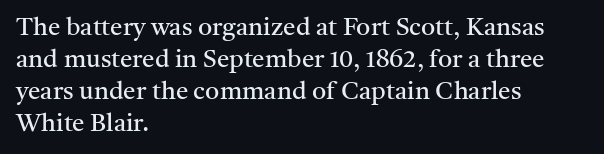
Q: Is the text bold? A: No.
Q: Is the text italic (slanted)? A: No, it is upright.
Q: Is the text underlined? A: No.
Q: How is the paragraph aligned? A: Left-aligned.
Q: Is the spacing between letters normal or unusually wide? A: Normal.
Q: Is the spacing between lines tight, normal or loose? A: Normal.
